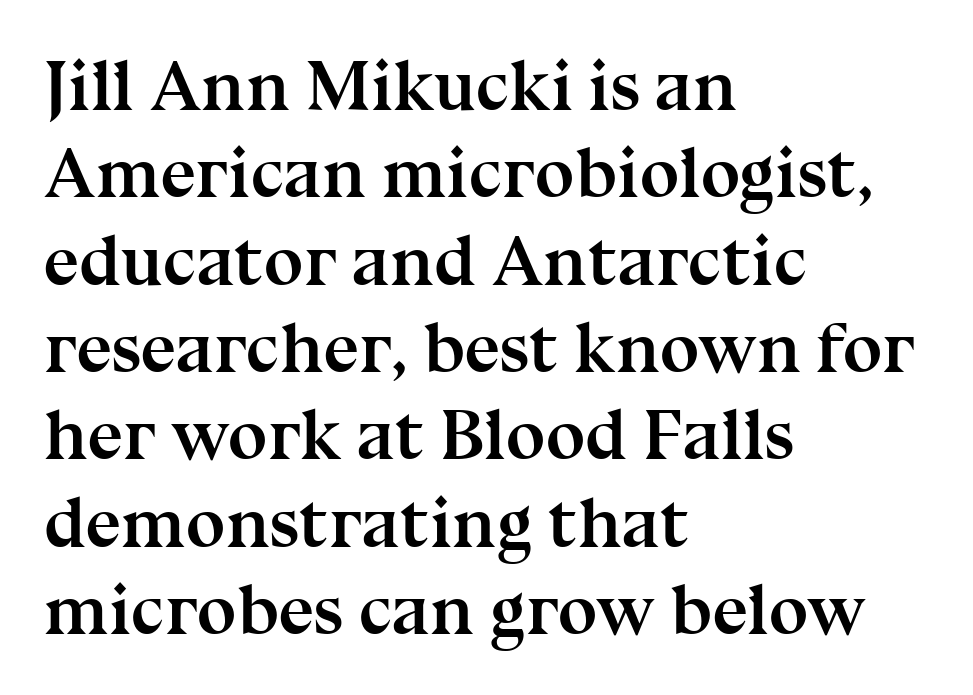
Upright lettering throughout. Emphasis by weight is at full strength: bold. Descenders hang freely into open space. Glyph-to-glyph distance matches everyday printed text. Note the varied advance widths — an 'i' is clearly narrower than an 'm'. The text block is weighted toward the left margin, trailing off unevenly rightward.
